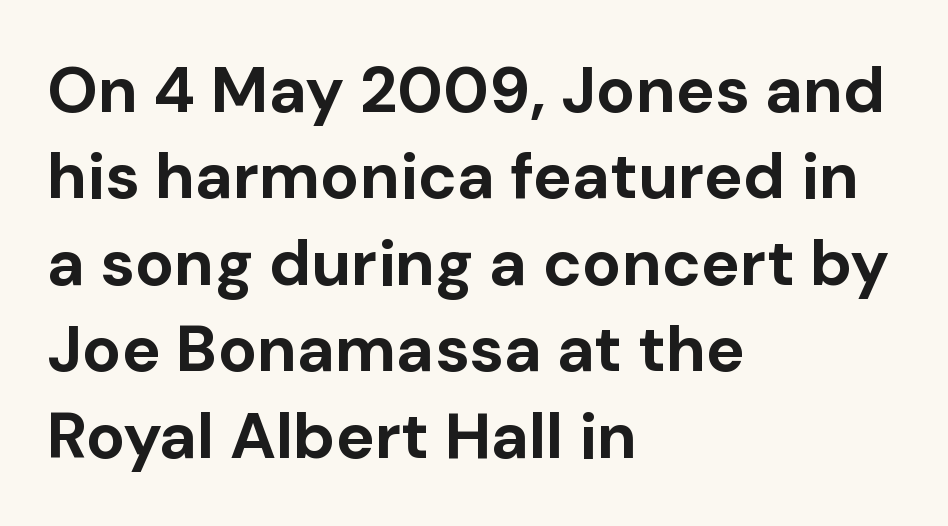
Q: Is the text bold? A: Yes.
Q: Is the text italic (slanted)? A: No, it is upright.
Q: Is the typeface a serif or a sans-serif typeface? A: Sans-serif.
Q: Is the text underlined? A: No.
Q: How is the paragraph aligned? A: Left-aligned.
Q: Is the spacing between letters normal or unusually wide? A: Normal.
Q: Is the spacing between lines tight, normal or loose? A: Normal.
Q: Width (condensed, normal, or wide)? A: Normal.
Q: Stroke contrast? A: Low.
Q: x-height? A: Medium.
Q: Monospaced? A: No.
